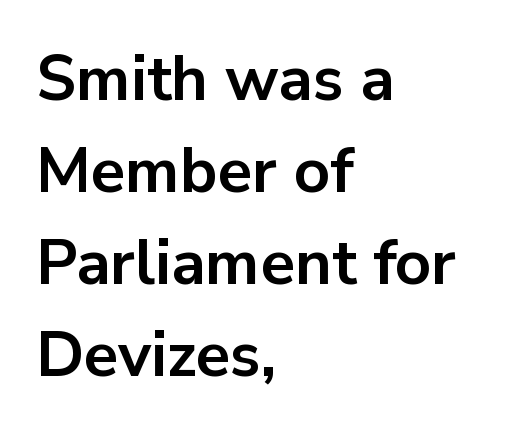
{"serif": "no", "italic": "no", "bold": "yes", "weight": "bold", "width": "normal", "stroke_contrast": "low", "x_height": "medium", "monospaced": "no", "underline": "no", "align": "left", "line_spacing": "normal", "line_spacing_ratio": 1.46, "letter_spacing": "normal", "letter_spacing_em": 0.0, "glyph_px": 63}
